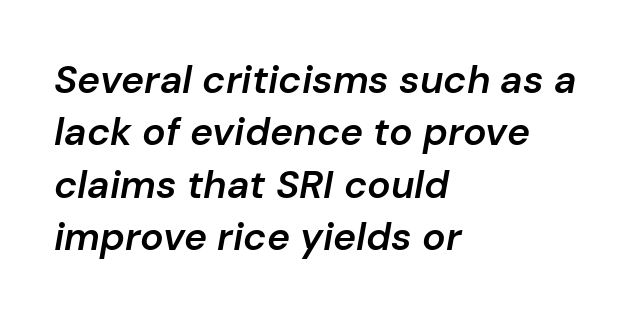
{"italic": "yes", "lean": "right", "slant_degrees": 10, "bold": "semi", "weight": "semibold", "width": "normal", "stroke_contrast": "low", "x_height": "medium", "monospaced": "no", "underline": "no", "align": "left", "line_spacing": "normal", "line_spacing_ratio": 1.34, "letter_spacing": "normal", "letter_spacing_em": 0.0, "glyph_px": 39}
